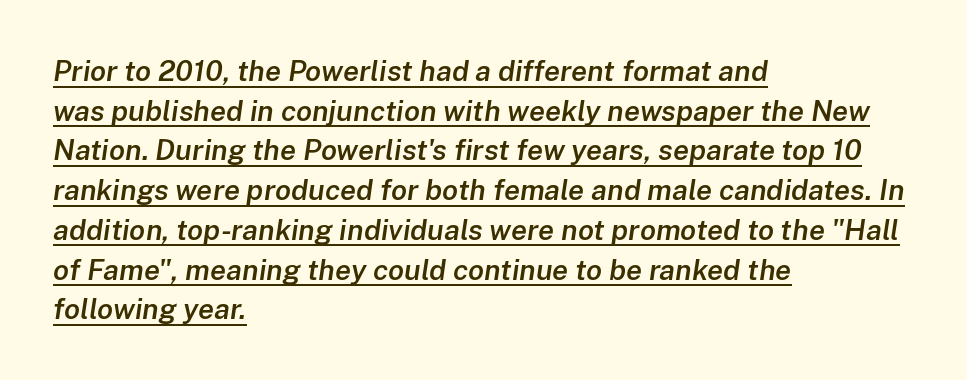
{"italic": "yes", "lean": "right", "slant_degrees": 8, "bold": "semi", "weight": "semibold", "width": "normal", "stroke_contrast": "low", "x_height": "medium", "monospaced": "no", "underline": "yes", "align": "left", "line_spacing": "normal", "line_spacing_ratio": 1.37, "letter_spacing": "normal", "letter_spacing_em": 0.0, "glyph_px": 29}
